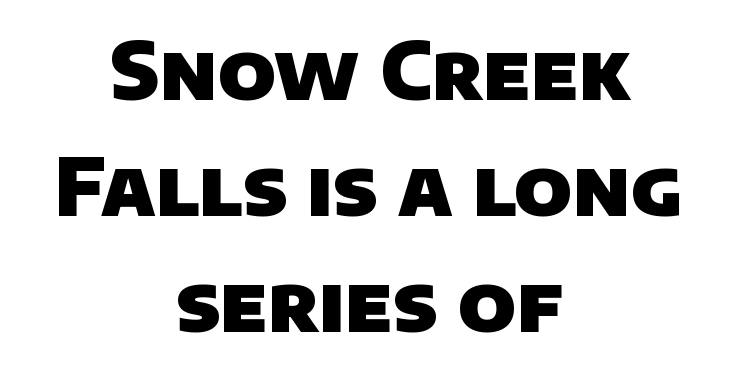
Line starts and ends both wander, symmetrically. Summary of weight: heavy, a full bold. The lines sit at an ordinary, default distance from one another. The rendering uses natural spacing where letterforms have individual widths.
